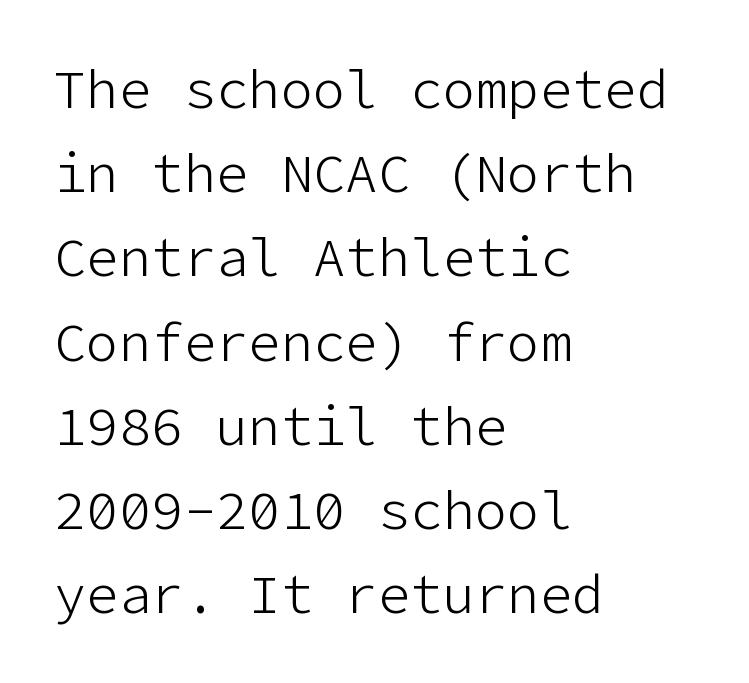
The image shows 54 px light sans-serif type, upright; set left-aligned, normal line spacing (1.56x), normal letter spacing, not underlined; low stroke contrast and a medium x-height.
